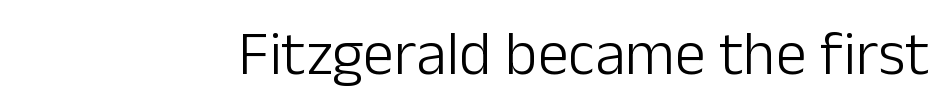
Q: Is the text bold? A: No.
Q: Is the text italic (slanted)? A: No, it is upright.
Q: Is the typeface a serif or a sans-serif typeface? A: Sans-serif.
Q: Is the text underlined? A: No.
Q: Is the spacing between letters normal or unusually wide? A: Normal.
Q: Width (condensed, normal, or wide)? A: Normal.
Q: Stroke contrast? A: Low.
Q: x-height? A: Medium.
Q: Monospaced? A: No.
